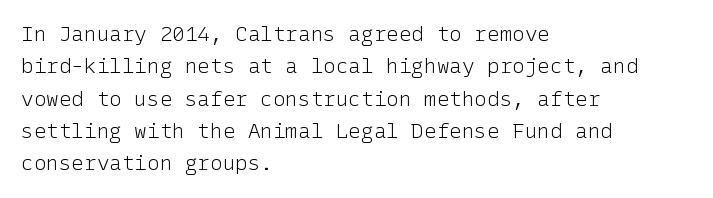
Q: Is the text bold? A: No.
Q: Is the text italic (slanted)? A: No, it is upright.
Q: Is the text underlined? A: No.
Q: How is the paragraph aligned? A: Left-aligned.
Q: Is the spacing between letters normal or unusually wide? A: Normal.
Q: Is the spacing between lines tight, normal or loose? A: Normal.
